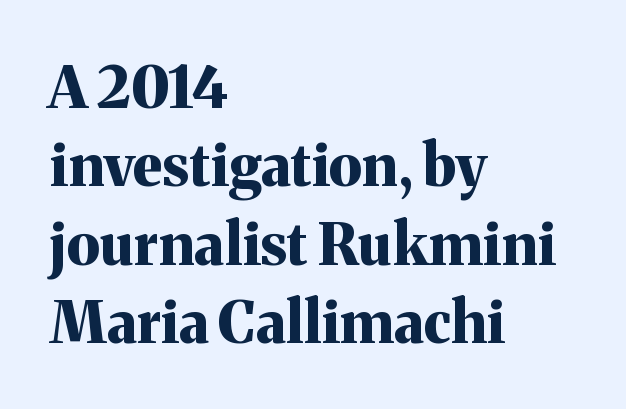
Q: Is the text bold? A: Yes.
Q: Is the text italic (slanted)? A: No, it is upright.
Q: Is the typeface a serif or a sans-serif typeface? A: Serif.
Q: Is the text underlined? A: No.
Q: How is the paragraph aligned? A: Left-aligned.
Q: Is the spacing between letters normal or unusually wide? A: Normal.
Q: Is the spacing between lines tight, normal or loose? A: Normal.
Q: Width (condensed, normal, or wide)? A: Normal.
Q: Stroke contrast? A: Medium.
Q: x-height? A: Medium.
Q: Monospaced? A: No.
